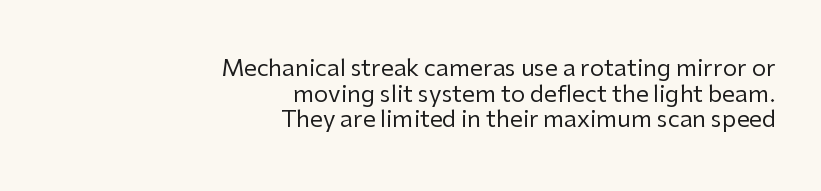
The typography opts for an upright posture over an oblique one. The letterforms sit at book weight or below. Inter-character spacing is left at the font's built-in metrics. Lines of text with bare space underneath. A typesetter would call this leading minimal, almost set solid. Caption: multi-line text, flush right, ragged left.
